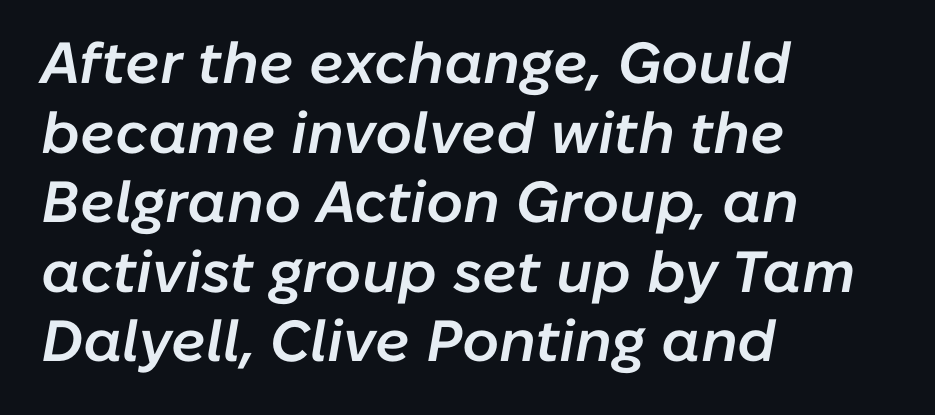
Q: Is the text bold? A: Semi-bold.
Q: Is the text italic (slanted)? A: Yes, it leans right by about 10 degrees.
Q: Is the text underlined? A: No.
Q: How is the paragraph aligned? A: Left-aligned.
Q: Is the spacing between letters normal or unusually wide? A: Normal.
Q: Width (condensed, normal, or wide)? A: Normal.
Q: Stroke contrast? A: Low.
Q: x-height? A: Medium.
Q: Monospaced? A: No.
